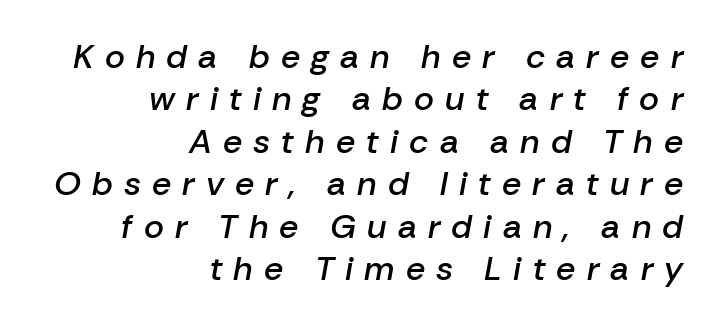
Its strokes are somewhat broadened, the hallmark of semibold type. The letters advance in unequal steps, a hallmark of proportional type. A typesetter would mark this as italic. The ragged edge is on the left, which tells us the setting is flush right. Interline gaps are of average width in this sample. Glyph-to-glyph distance is far greater than everyday printed text.
